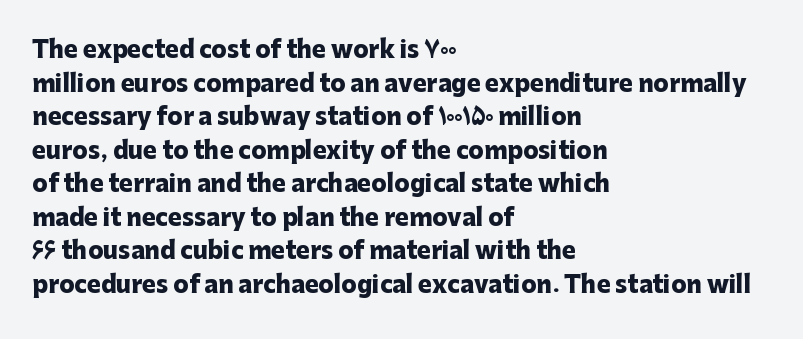
The image shows 23 px bold type, upright; set left-aligned, normal line spacing (1.46x), normal letter spacing, not underlined.
